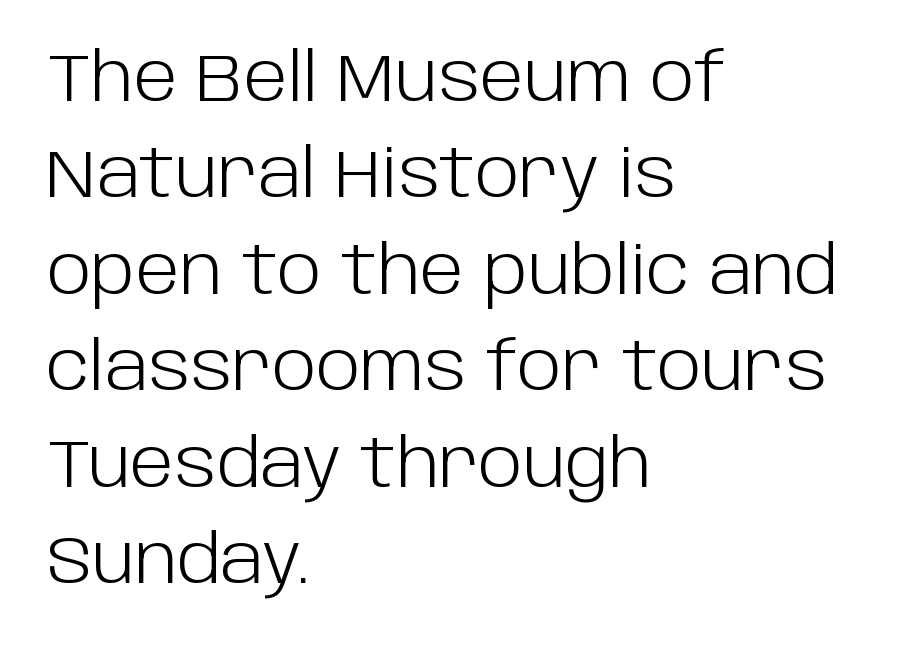
The passage is arranged the way most books set body copy — flush left. The rendering uses natural spacing where letterforms have individual widths. Underline: absent. Posture: upright roman. On a weight scale, this lands at 450 or below.
